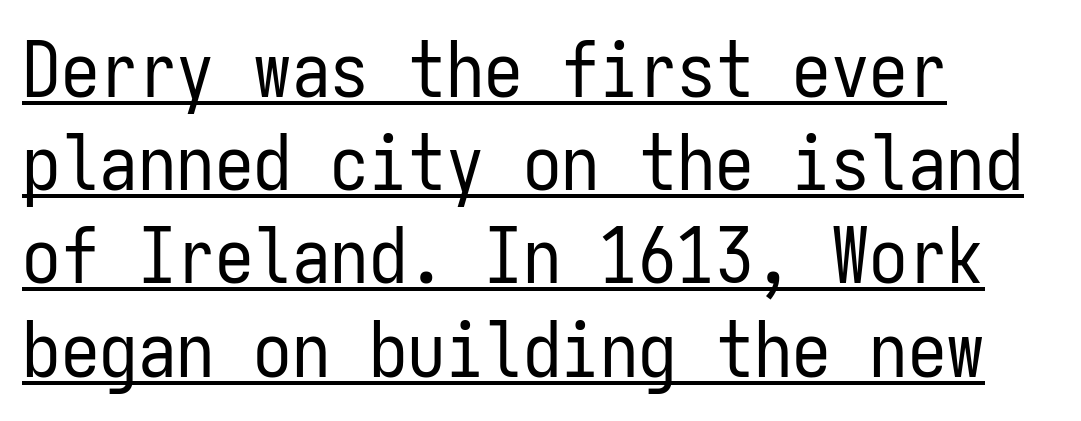
{"serif": "no", "italic": "no", "bold": "no", "weight": "regular", "width": "condensed", "stroke_contrast": "low", "x_height": "medium", "monospaced": "yes", "underline": "yes", "align": "left", "line_spacing_ratio": 1.21, "letter_spacing": "normal", "letter_spacing_em": 0.0, "glyph_px": 77}
